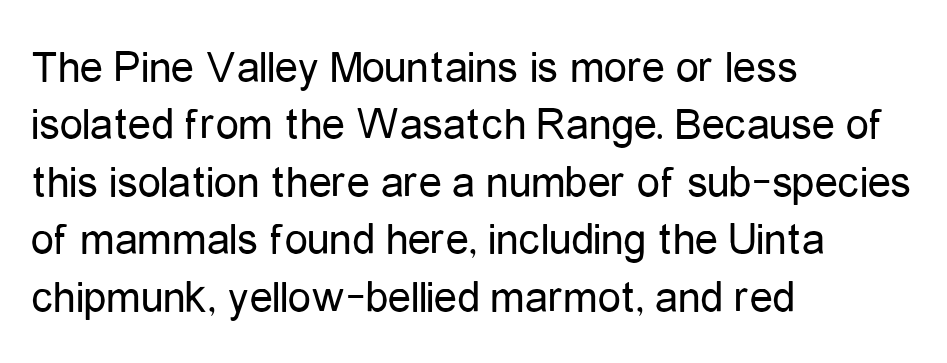
The image shows 46 px regular-weight, condensed sans-serif type, upright; set left-aligned, normal line spacing (1.25x), normal letter spacing, not underlined; low stroke contrast and a medium x-height.
